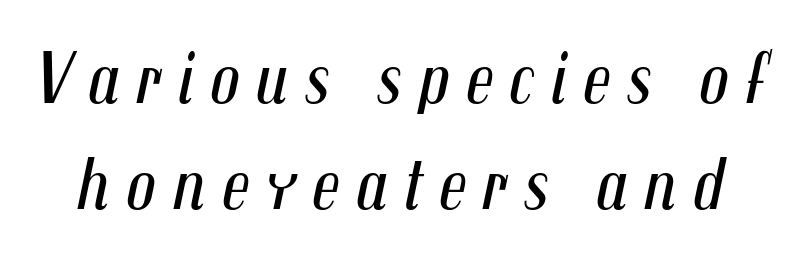
The designer left line spacing at the default. The face looks like a standard text weight, possibly lighter. What stands out about the letter spacing? Its width — letters are far apart. Notice how the stems are inclined rather than vertical — that's the hallmark of italics. A typesetter would call this proportional, since set widths differ per character. Unmarked baselines from the first word to the last.
